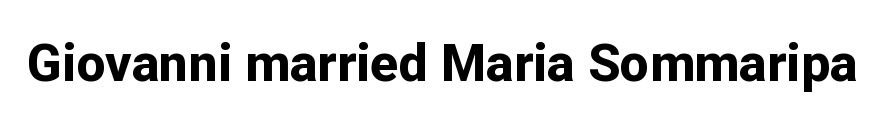
Q: Is the text bold? A: Yes.
Q: Is the text italic (slanted)? A: No, it is upright.
Q: Is the typeface a serif or a sans-serif typeface? A: Sans-serif.
Q: Is the text underlined? A: No.
Q: Is the spacing between letters normal or unusually wide? A: Normal.
Q: Width (condensed, normal, or wide)? A: Normal.
Q: Stroke contrast? A: Low.
Q: x-height? A: Medium.
Q: Monospaced? A: No.
